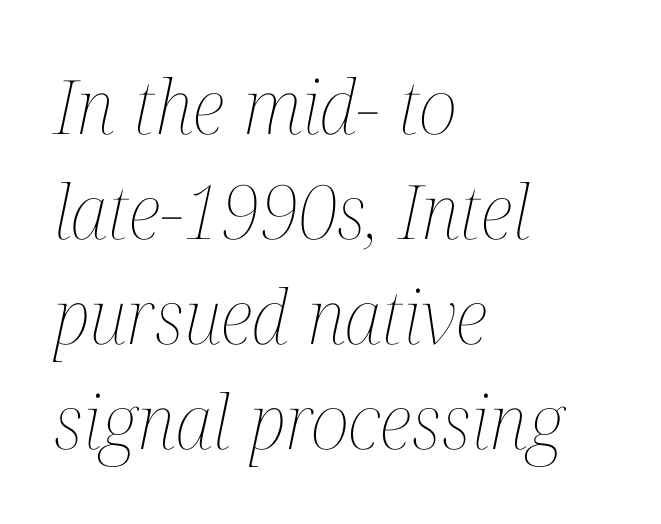
Q: Is the text bold? A: No.
Q: Is the text italic (slanted)? A: Yes, it leans right by about 12 degrees.
Q: Is the text underlined? A: No.
Q: How is the paragraph aligned? A: Left-aligned.
Q: Is the spacing between letters normal or unusually wide? A: Normal.
Q: Is the spacing between lines tight, normal or loose? A: Normal.
Q: Width (condensed, normal, or wide)? A: Condensed.
Q: Stroke contrast? A: Medium.
Q: x-height? A: Medium.
Q: Monospaced? A: No.
